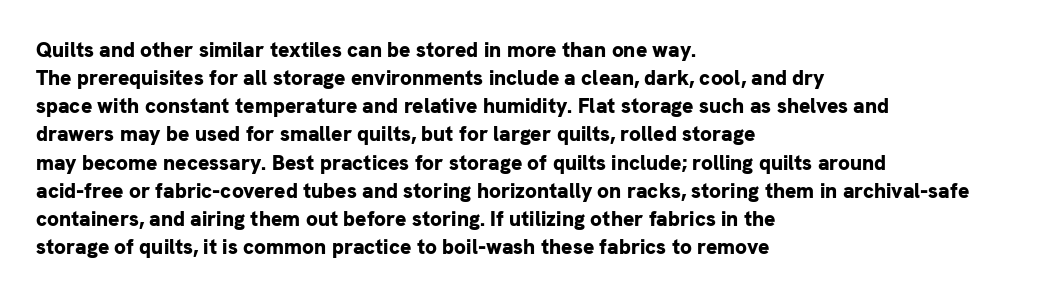
Q: Is the text bold? A: Yes.
Q: Is the text italic (slanted)? A: No, it is upright.
Q: Is the text underlined? A: No.
Q: How is the paragraph aligned? A: Left-aligned.
Q: Is the spacing between letters normal or unusually wide? A: Normal.
Q: Is the spacing between lines tight, normal or loose? A: Normal.
